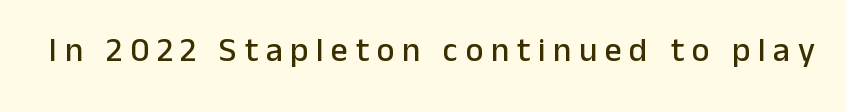
{"serif": "no", "italic": "no", "width": "normal", "stroke_contrast": "low", "x_height": "medium", "monospaced": "no", "underline": "no", "letter_spacing": "wide", "letter_spacing_em": 0.22, "glyph_px": 34}
